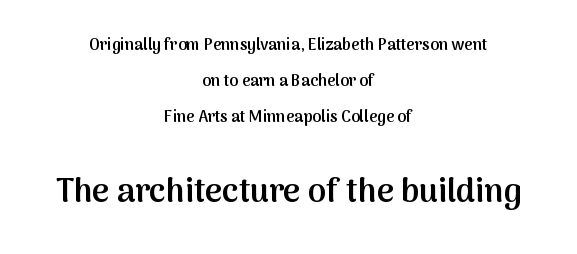
{"serif": "no", "italic": "no", "bold": "semi", "weight": "semibold", "width": "normal", "stroke_contrast": "medium", "x_height": "medium", "monospaced": "no", "underline": "no", "align": "center", "line_spacing": "loose", "line_spacing_ratio": 2.25, "letter_spacing": "normal", "letter_spacing_em": 0.0, "larger_block": "second", "size_ratio": 2.06, "glyph_px": 33}
